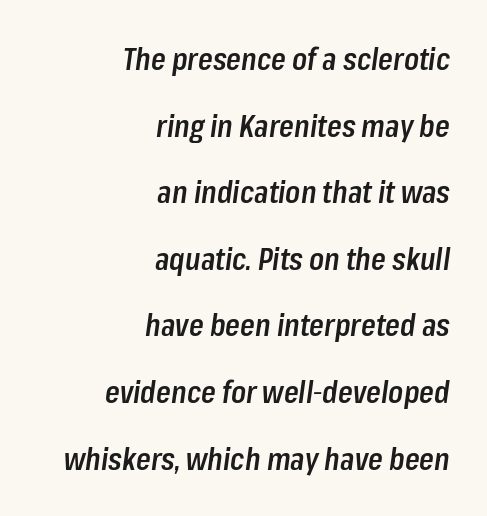
The text carries the slant typical of an italic or oblique font. The characters look somewhat weighty, a semibold short of true bold. Leading: increased. Quick note: underline off. The tracking reads as untouched default to a designer's eye. Do the characters align in a grid? No, the font is proportional.
